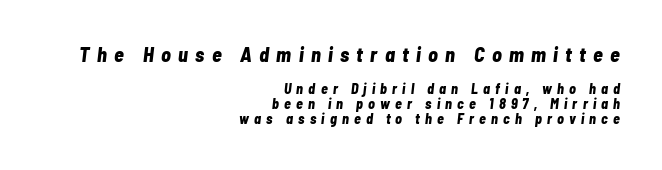
The image shows 20 px bold type, italic (leaning right); set right-aligned, tight line spacing (1.09x), unusually wide letter spacing (+0.37 em), not underlined; the first (top) block is 1.43x larger.
